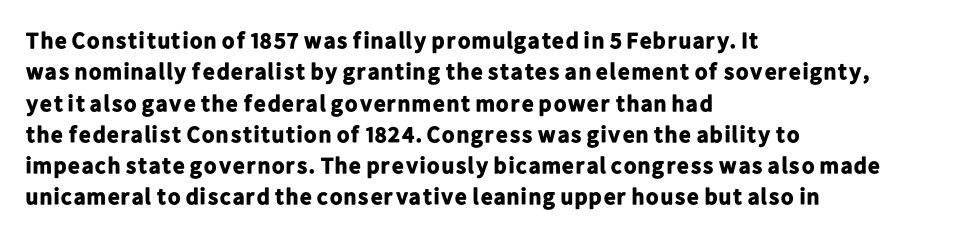
If you drew a line through each stem, it would be perfectly vertical. The face used here has the dense, thick strokes of a bold. All the whitespace from short lines collects on the right. Observe the ordinary spacing: letters are neighbours, not strangers. Rule under the text: the space is simply empty.
